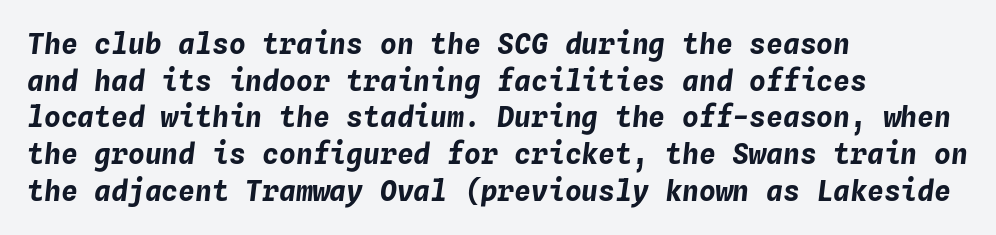
The image shows 28 px bold type, italic (leaning right), monospaced; set left-aligned, normal line spacing (1.31x), normal letter spacing, not underlined; low stroke contrast and a medium x-height.
